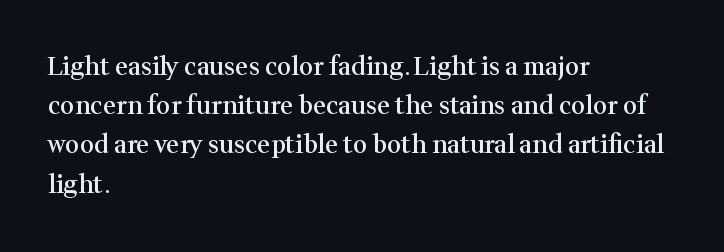
Q: Is the text bold? A: Semi-bold.
Q: Is the text italic (slanted)? A: No, it is upright.
Q: Is the text underlined? A: No.
Q: How is the paragraph aligned? A: Left-aligned.
Q: Is the spacing between letters normal or unusually wide? A: Normal.
Q: Is the spacing between lines tight, normal or loose? A: Normal.
